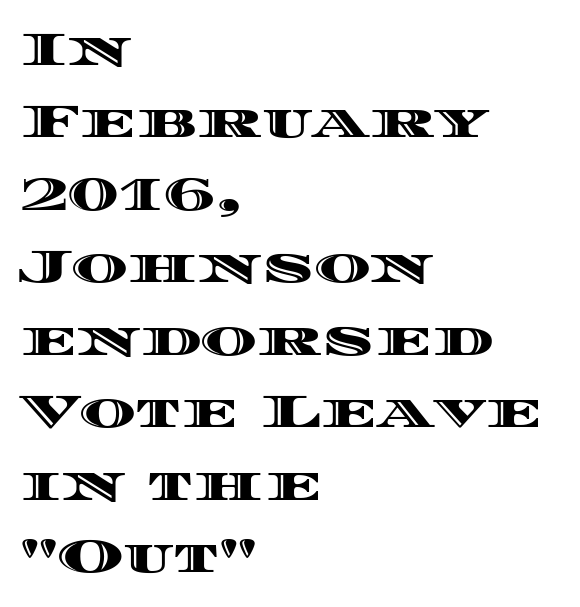
Q: Is the text italic (slanted)? A: No, it is upright.
Q: Is the text underlined? A: No.
Q: How is the paragraph aligned? A: Left-aligned.
Q: Is the spacing between letters normal or unusually wide? A: Normal.
Q: Is the spacing between lines tight, normal or loose? A: Normal.
Q: Width (condensed, normal, or wide)? A: Wide.
Q: x-height? A: Large.
Q: Monospaced? A: No.
